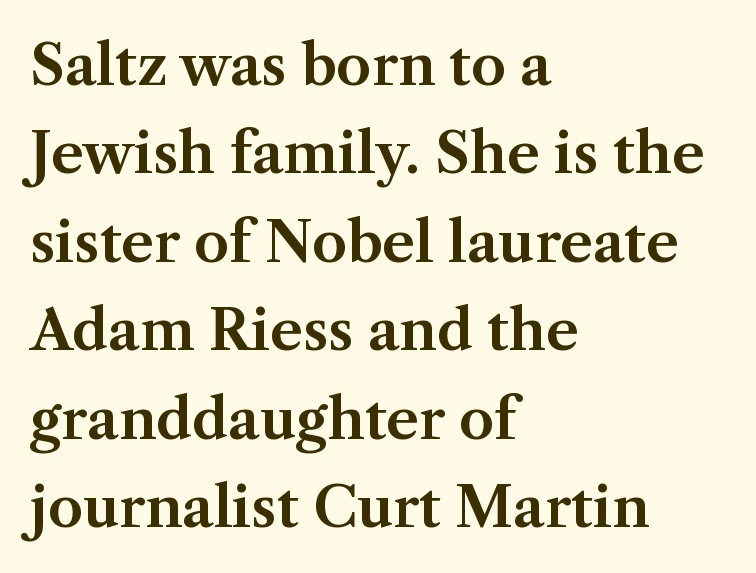
The image shows 56 px serif type, upright; set left-aligned, normal line spacing (1.58x), normal letter spacing, not underlined; medium stroke contrast and a medium x-height.
